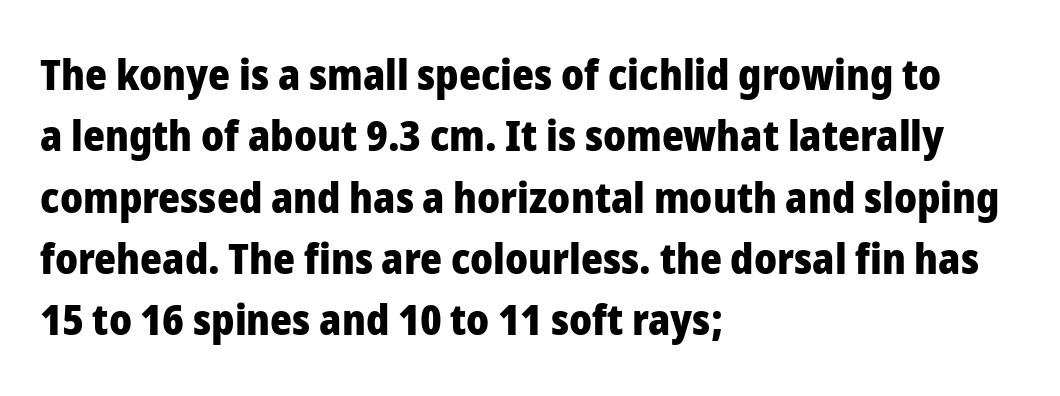
The passage shown is not underscored anywhere. The letters stand straight up with perfectly vertical stems. The block of text has a typical density, with ordinary space between rows. The face used here has the dense, thick strokes of a bold.
